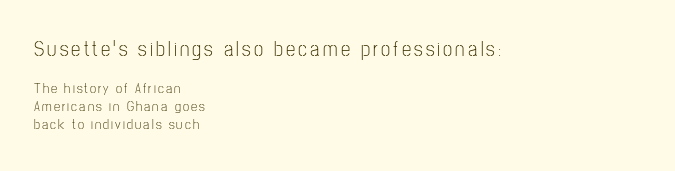
{"italic": "no", "bold": "no", "underline": "no", "align": "left", "line_spacing": "normal", "line_spacing_ratio": 1.3, "larger_block": "first", "size_ratio": 1.5, "glyph_px": 21}
